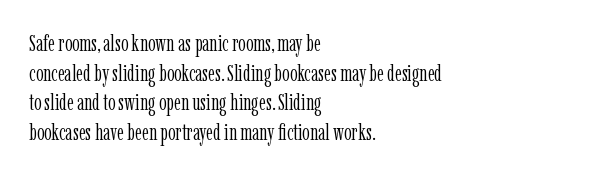
{"italic": "no", "bold": "no", "underline": "no", "align": "left", "line_spacing": "normal", "line_spacing_ratio": 1.29, "letter_spacing": "normal", "letter_spacing_em": 0.0, "glyph_px": 23}
